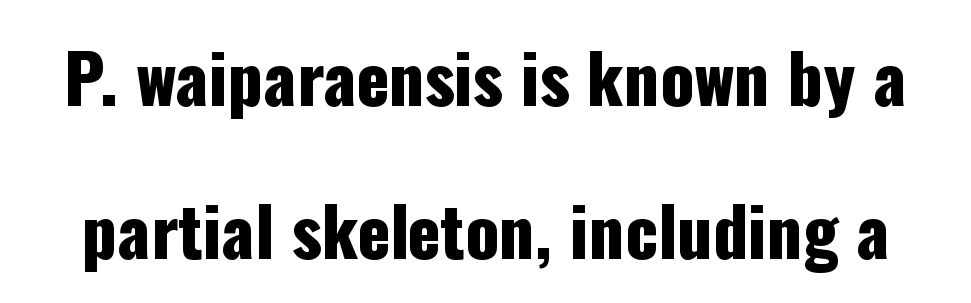
Q: Is the text italic (slanted)? A: No, it is upright.
Q: Is the typeface a serif or a sans-serif typeface? A: Sans-serif.
Q: Is the text underlined? A: No.
Q: Is the spacing between letters normal or unusually wide? A: Normal.
Q: Is the spacing between lines tight, normal or loose? A: Loose.
Q: Width (condensed, normal, or wide)? A: Condensed.
Q: Stroke contrast? A: Low.
Q: x-height? A: Medium.
Q: Monospaced? A: No.
